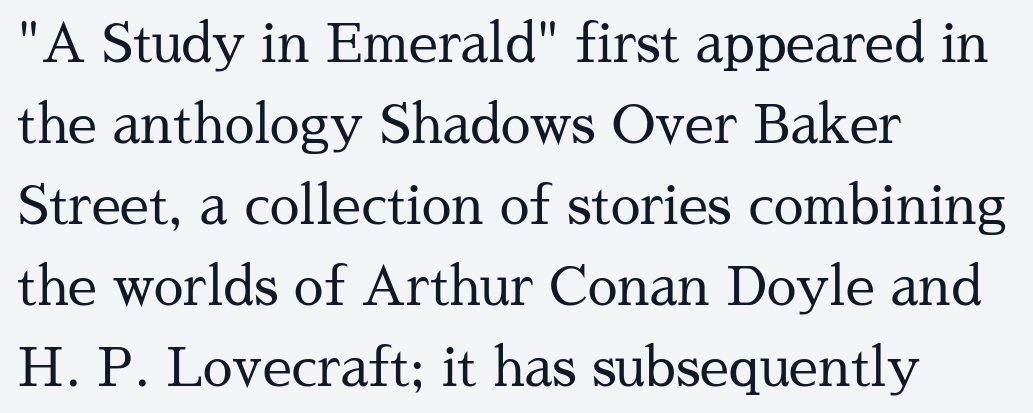
{"serif": "yes", "italic": "no", "bold": "no", "weight": "regular", "width": "normal", "stroke_contrast": "medium", "x_height": "medium", "monospaced": "no", "underline": "no", "align": "left", "line_spacing": "normal", "line_spacing_ratio": 1.53, "letter_spacing": "normal", "letter_spacing_em": 0.0, "glyph_px": 53}
